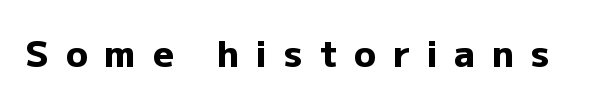
Decoration check: the copy has no underline. This rendering employs a face without finishing strokes, i.e., a sans-serif. Look at the tracking — it's clearly loosened, letters drifting apart. The face used here is proportionally spaced, like ordinary book or web type. Every stem runs plumb, perpendicular to the baseline. In terms of weight, the rendering is a true, heavy bold.
